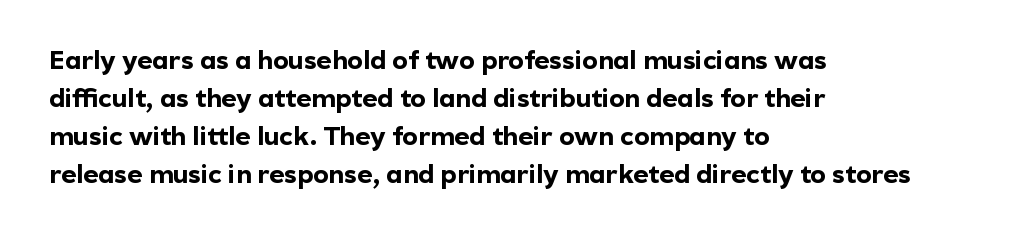
{"italic": "no", "bold": "yes", "underline": "no", "align": "left", "line_spacing": "normal", "line_spacing_ratio": 1.46, "letter_spacing": "normal", "letter_spacing_em": 0.0, "glyph_px": 26}
